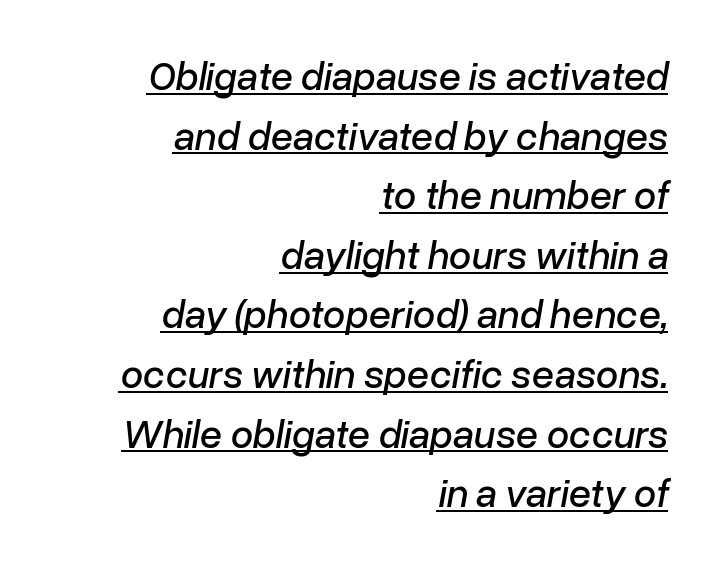
The image shows 40 px text type, italic (leaning right); set right-aligned, normal line spacing (1.49x), normal letter spacing, underlined; low stroke contrast and a medium x-height.
